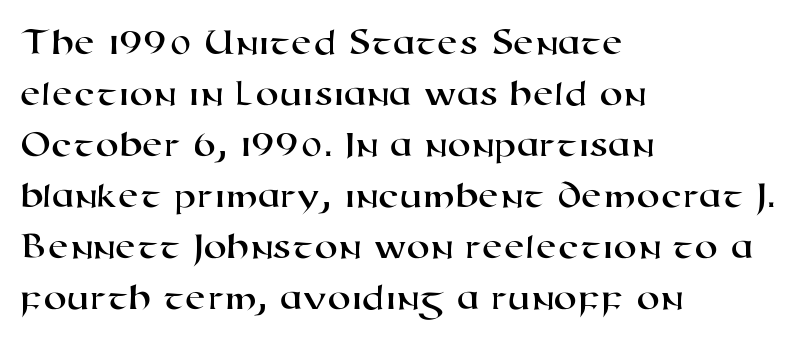
Q: Is the typeface a serif or a sans-serif typeface? A: Sans-serif.
Q: Is the text underlined? A: No.
Q: How is the paragraph aligned? A: Left-aligned.
Q: Is the spacing between letters normal or unusually wide? A: Normal.
Q: Is the spacing between lines tight, normal or loose? A: Normal.
Q: Width (condensed, normal, or wide)? A: Wide.
Q: Stroke contrast? A: High.
Q: x-height? A: Medium.
Q: Monospaced? A: No.
